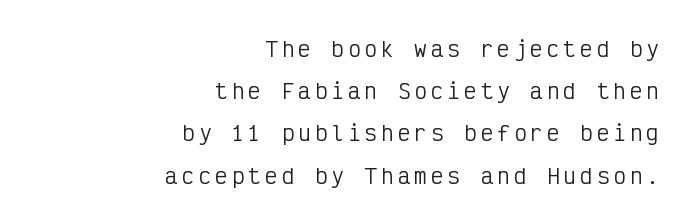
Q: Is the text bold? A: No.
Q: Is the text italic (slanted)? A: No, it is upright.
Q: Is the text underlined? A: No.
Q: How is the paragraph aligned? A: Right-aligned.
Q: Is the spacing between lines tight, normal or loose? A: Loose.
